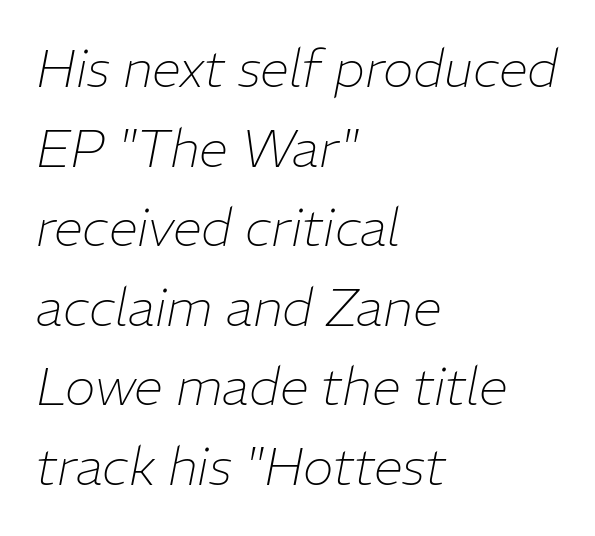
The image shows 52 px thin type, italic (leaning right); set left-aligned, normal line spacing (1.53x), normal letter spacing, not underlined; low stroke contrast and a medium x-height.
